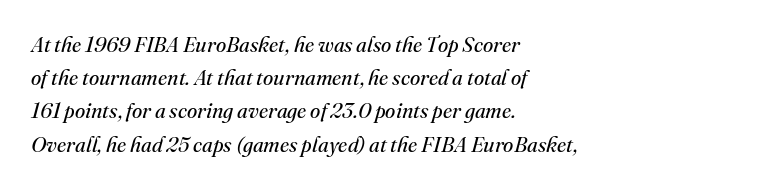
Slant detected: the letters are inclined. Horizontal alignment here is leftward, the default for most running prose. The string is rendered with underlining switched off. The rendering keeps characters at their native spacing. The typeface has the unassuming heft of standard copy or less. Leading: standard.
